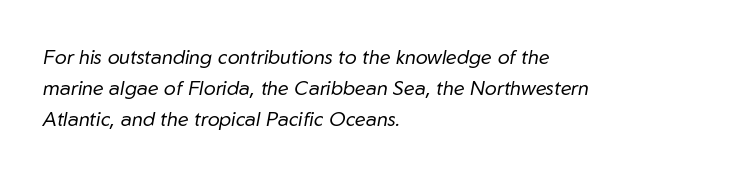
Designer's note — italics engaged. Stems here are at most as thick as an everyday book face. Notice how descenders clear the ascenders below comfortably — that's standard leading. A typesetter would call this zero additional tracking. The space directly below the letters is spotless.
